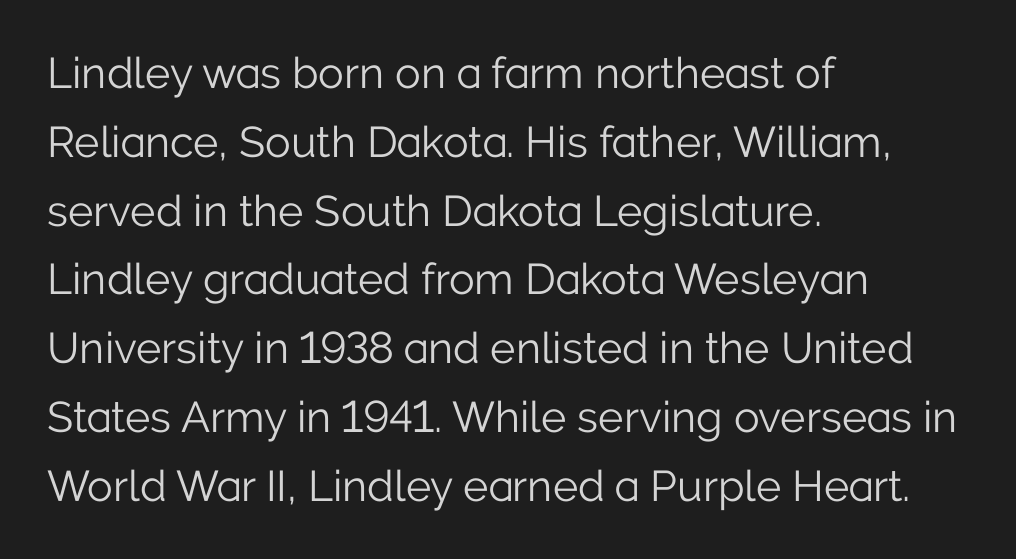
The letters stand upright; this is a roman face. The strokes carry an ordinary text weight at most. Each row of text sits above clean, open space. The passage shown is typed in a proportional face where columns would drift.
